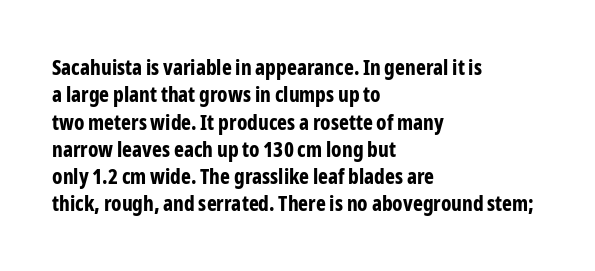
The image shows 21 px bold type, upright; set left-aligned, normal line spacing (1.3x), normal letter spacing, not underlined.
